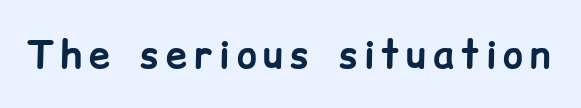
I'd describe the lettering as bold — thick and assertive. The letters carry no serifs — their stems end cleanly without finishing strokes. Looks like regular typesetting: each glyph gets only the width it needs. Italic: no, the glyphs are upright roman. The area under the type is left untouched.
